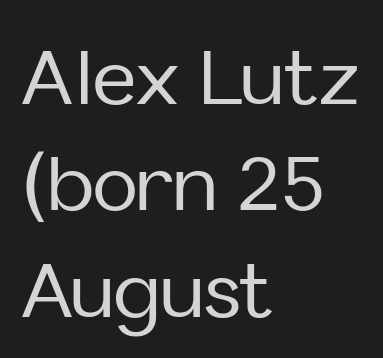
{"serif": "no", "italic": "no", "width": "normal", "stroke_contrast": "low", "x_height": "medium", "monospaced": "no", "underline": "no", "align": "left", "line_spacing": "normal", "line_spacing_ratio": 1.42, "letter_spacing": "normal", "letter_spacing_em": 0.0, "glyph_px": 75}
